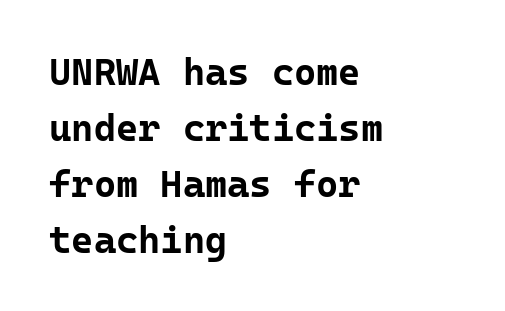
Q: Is the text bold? A: Yes.
Q: Is the text italic (slanted)? A: No, it is upright.
Q: Is the typeface a serif or a sans-serif typeface? A: Sans-serif.
Q: Is the text underlined? A: No.
Q: How is the paragraph aligned? A: Left-aligned.
Q: Is the spacing between letters normal or unusually wide? A: Normal.
Q: Is the spacing between lines tight, normal or loose? A: Normal.
Q: Width (condensed, normal, or wide)? A: Normal.
Q: Stroke contrast? A: Low.
Q: x-height? A: Medium.
Q: Monospaced? A: Yes.
